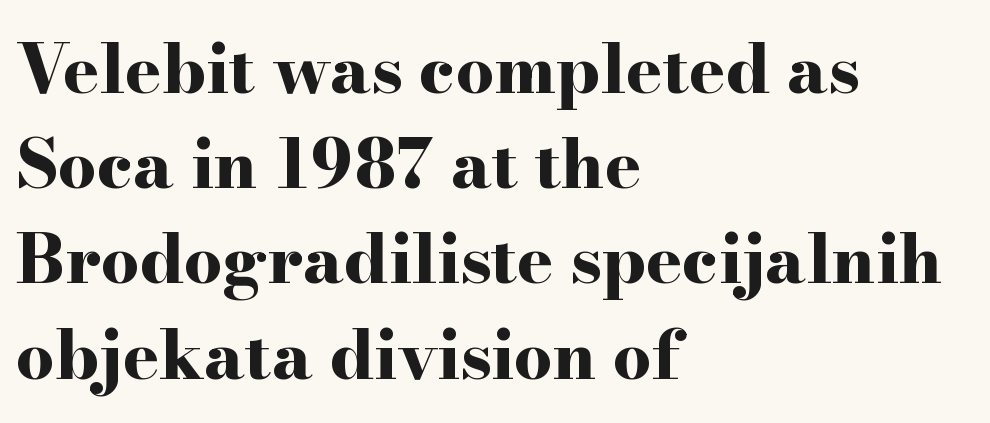
{"serif": "yes", "italic": "no", "bold": "yes", "weight": "bold", "width": "wide", "stroke_contrast": "high", "x_height": "small", "monospaced": "no", "underline": "no", "align": "left", "line_spacing": "normal", "line_spacing_ratio": 1.4, "letter_spacing": "normal", "letter_spacing_em": 0.0, "glyph_px": 68}
